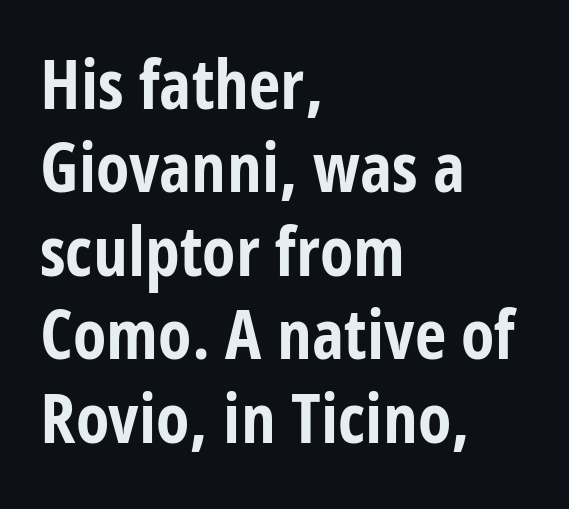
{"serif": "no", "italic": "no", "bold": "yes", "weight": "bold", "width": "condensed", "stroke_contrast": "low", "x_height": "large", "monospaced": "no", "underline": "no", "align": "left", "line_spacing_ratio": 1.21, "letter_spacing": "normal", "letter_spacing_em": 0.0, "glyph_px": 69}
